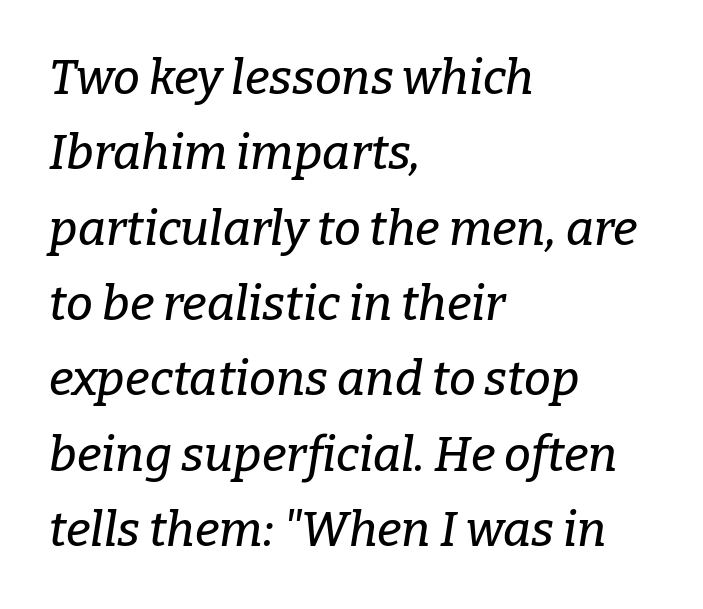
Q: Is the text italic (slanted)? A: Yes, it leans right by about 9 degrees.
Q: Is the typeface a serif or a sans-serif typeface? A: Serif.
Q: Is the text underlined? A: No.
Q: How is the paragraph aligned? A: Left-aligned.
Q: Is the spacing between letters normal or unusually wide? A: Normal.
Q: Is the spacing between lines tight, normal or loose? A: Normal.
Q: Width (condensed, normal, or wide)? A: Normal.
Q: Stroke contrast? A: Low.
Q: x-height? A: Medium.
Q: Monospaced? A: No.
